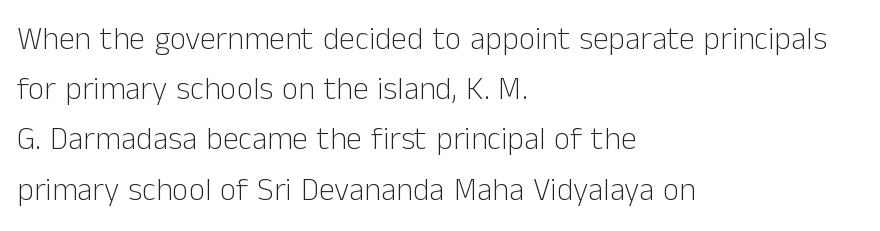
Q: Is the text bold? A: No.
Q: Is the text italic (slanted)? A: No, it is upright.
Q: Is the typeface a serif or a sans-serif typeface? A: Sans-serif.
Q: Is the text underlined? A: No.
Q: How is the paragraph aligned? A: Left-aligned.
Q: Is the spacing between letters normal or unusually wide? A: Normal.
Q: Is the spacing between lines tight, normal or loose? A: Normal.
Q: Width (condensed, normal, or wide)? A: Normal.
Q: Stroke contrast? A: Low.
Q: x-height? A: Medium.
Q: Monospaced? A: No.
